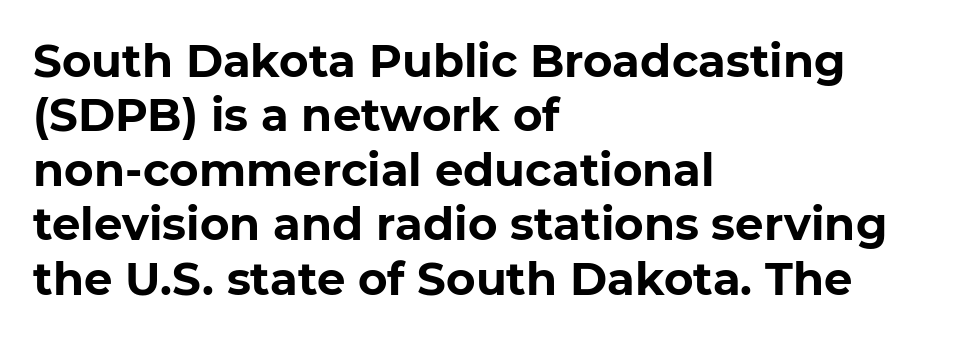
The image shows 45 px bold sans-serif type; set left-aligned, line spacing 1.21x, normal letter spacing, not underlined; low stroke contrast and a medium x-height.
